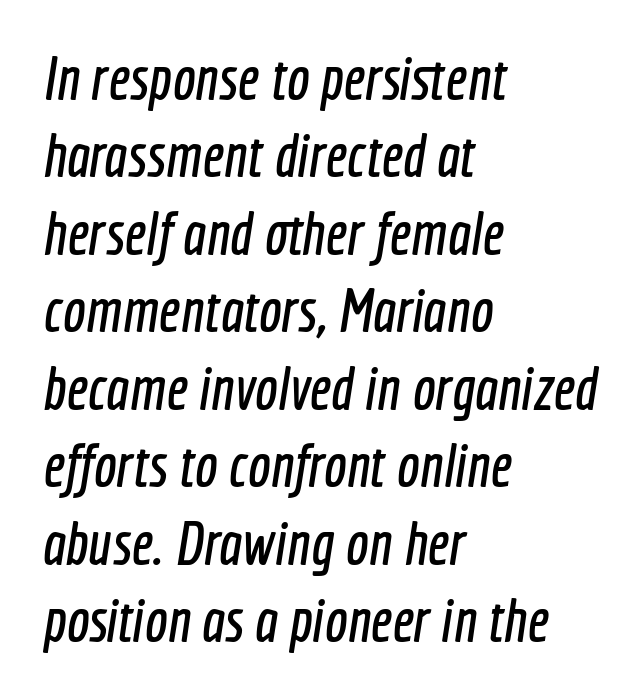
Q: Is the typeface a serif or a sans-serif typeface? A: Sans-serif.
Q: Is the text underlined? A: No.
Q: How is the paragraph aligned? A: Left-aligned.
Q: Is the spacing between letters normal or unusually wide? A: Normal.
Q: Is the spacing between lines tight, normal or loose? A: Normal.
Q: Width (condensed, normal, or wide)? A: Condensed.
Q: x-height? A: Medium.
Q: Monospaced? A: No.
